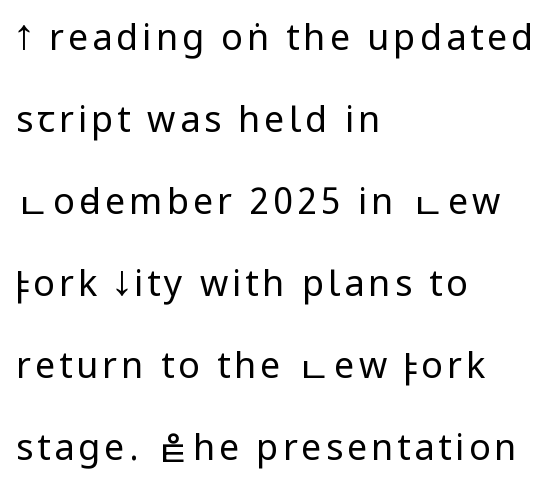
Horizontal alignment here is leftward, the default for most running prose. Descenders are the only things crossing below the line. The space between consecutive lines is lavish. Is there any slant? The stems are plumb.
